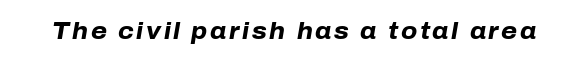
The image shows 23 px bold type, italic (leaning right); set not underlined.
